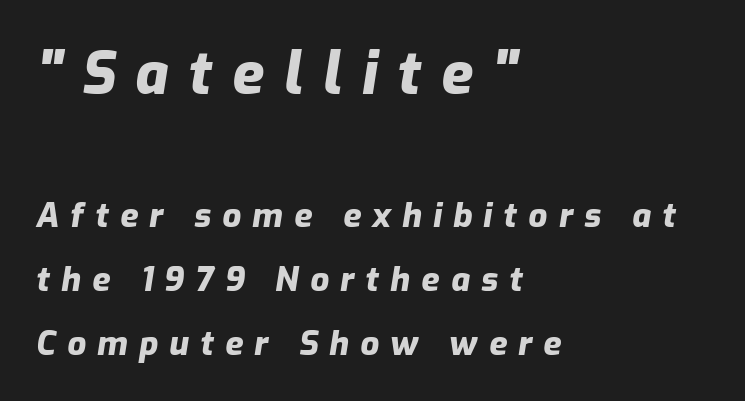
The image shows 58 px heavy type, italic (leaning right); set left-aligned, loose line spacing (1.93x), unusually wide letter spacing (+0.34 em), not underlined; the first (top) block is 1.76x larger; low stroke contrast and a medium x-height.
